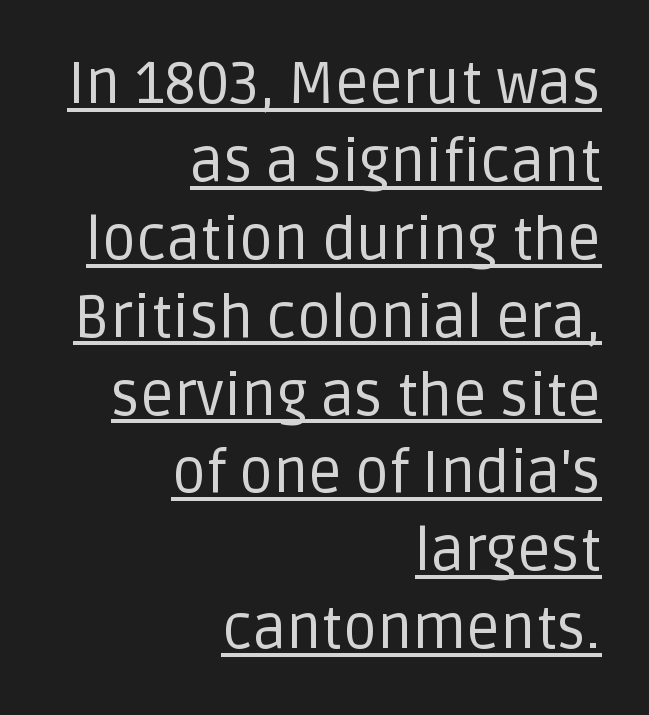
The image shows 59 px regular-weight sans-serif type, upright; set right-aligned, normal line spacing (1.32x), normal letter spacing, underlined; low stroke contrast and a large x-height.
